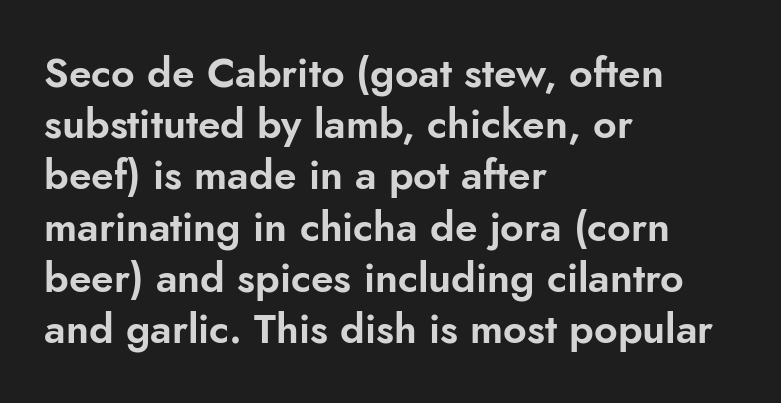
Q: Is the text italic (slanted)? A: No, it is upright.
Q: Is the typeface a serif or a sans-serif typeface? A: Sans-serif.
Q: Is the text underlined? A: No.
Q: How is the paragraph aligned? A: Left-aligned.
Q: Is the spacing between letters normal or unusually wide? A: Normal.
Q: Is the spacing between lines tight, normal or loose? A: Normal.
Q: Width (condensed, normal, or wide)? A: Normal.
Q: Stroke contrast? A: Low.
Q: x-height? A: Small.
Q: Monospaced? A: No.
